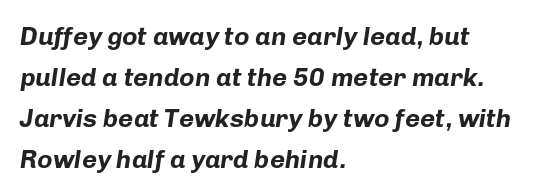
{"italic": "yes", "lean": "right", "slant_degrees": 8, "bold": "yes", "underline": "no", "align": "left", "line_spacing": "normal", "line_spacing_ratio": 1.58, "letter_spacing": "normal", "letter_spacing_em": 0.0, "glyph_px": 26}
